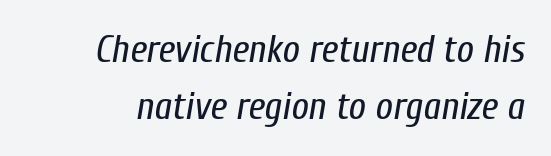
Q: Is the text bold? A: No.
Q: Is the text italic (slanted)? A: Yes, it leans right by about 10 degrees.
Q: Is the text underlined? A: No.
Q: Is the spacing between letters normal or unusually wide? A: Normal.
Q: Is the spacing between lines tight, normal or loose? A: Normal.
Q: Width (condensed, normal, or wide)? A: Condensed.
Q: Stroke contrast? A: Low.
Q: x-height? A: Medium.
Q: Monospaced? A: No.
